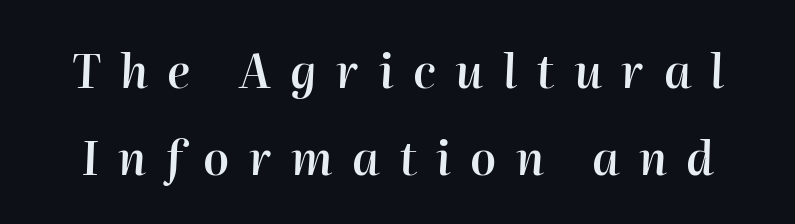
The image shows 46 px semibold type, italic (leaning right); set loose line spacing (1.9x), unusually wide letter spacing (+0.42 em), not underlined; high stroke contrast and a medium x-height.
